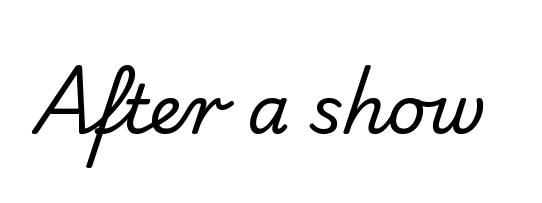
{"serif": "no", "bold": "no", "weight": "regular", "width": "normal", "stroke_contrast": "low", "x_height": "small", "monospaced": "no", "underline": "no", "letter_spacing": "normal", "letter_spacing_em": 0.0, "glyph_px": 68}
